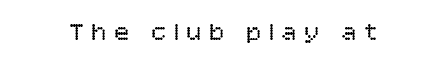
The image shows 25 px text type, upright; set unusually wide letter spacing (+0.3 em), not underlined.
